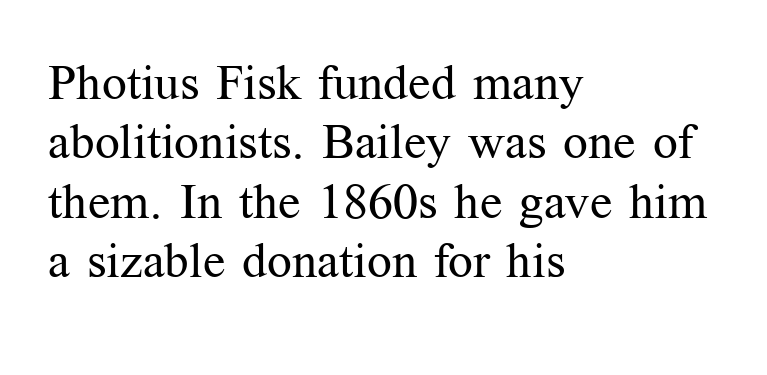
Line beginnings align vertically; line endings do not. The designer went with a serif here, giving each stem small feet. The face looks like a standard text weight, possibly lighter. Observe the ordinary spacing: letters are neighbours, not strangers.
